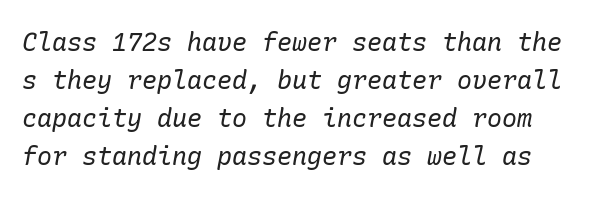
Q: Is the text bold? A: No.
Q: Is the text italic (slanted)? A: Yes, it leans right by about 10 degrees.
Q: Is the text underlined? A: No.
Q: Is the spacing between letters normal or unusually wide? A: Normal.
Q: Is the spacing between lines tight, normal or loose? A: Normal.
